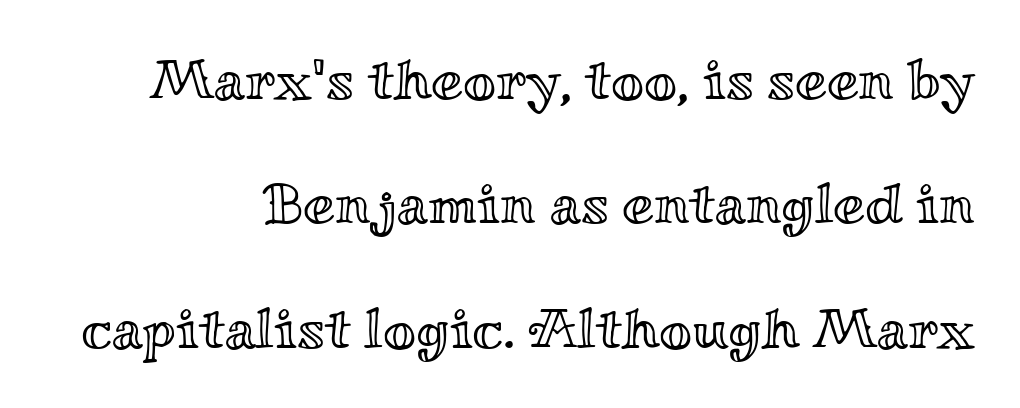
The image shows 57 px wide type, upright; set right-aligned, loose line spacing (2.18x), normal letter spacing, not underlined; a small x-height.
